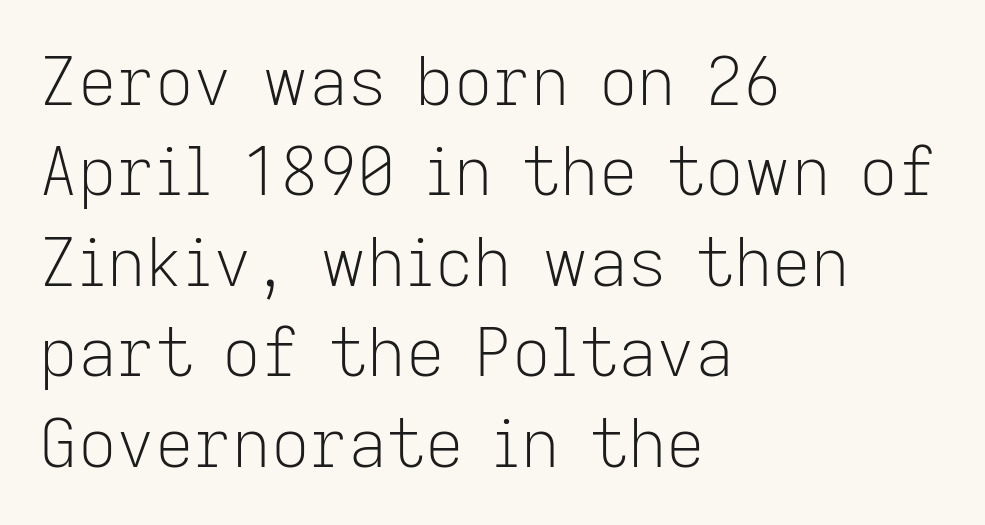
{"serif": "no", "italic": "no", "bold": "no", "weight": "light", "width": "normal", "stroke_contrast": "low", "x_height": "medium", "monospaced": "no", "underline": "no", "align": "left", "line_spacing": "normal", "line_spacing_ratio": 1.35, "letter_spacing": "normal", "letter_spacing_em": 0.0, "glyph_px": 67}
